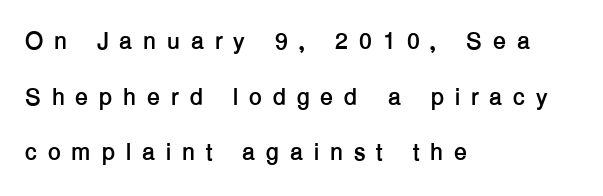
{"italic": "no", "bold": "yes", "underline": "no", "align": "left", "line_spacing": "loose", "line_spacing_ratio": 2.32, "letter_spacing": "wide", "letter_spacing_em": 0.44, "glyph_px": 24}
